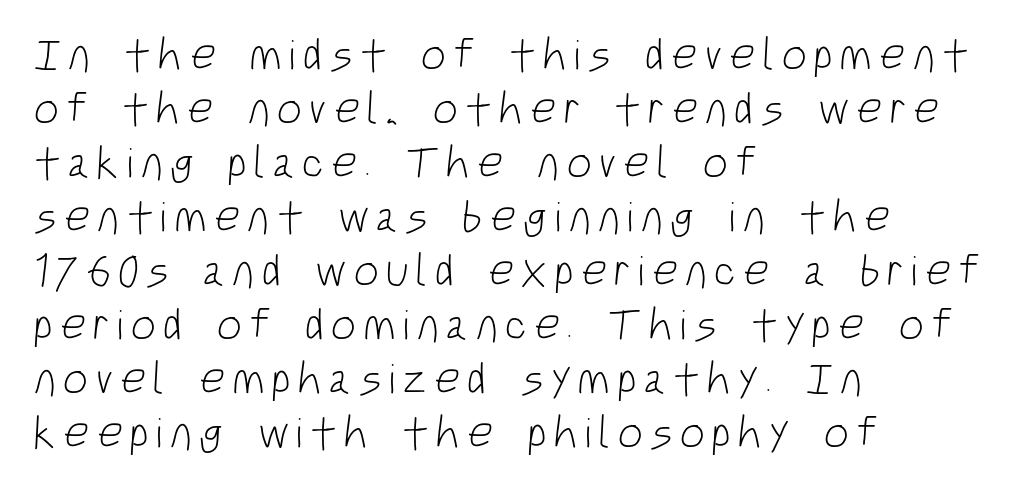
Any mark beneath the type? The region is blank. Think standard paragraph weight, or any step lighter than that. Classification — sans serif. Looks like regular typesetting: each glyph gets only the width it needs. Notice how the passage keeps a crisp vertical edge on the left only.
